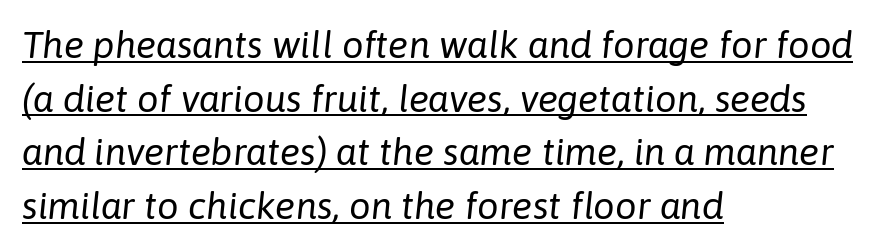
{"italic": "yes", "lean": "right", "slant_degrees": 6, "bold": "no", "weight": "regular", "width": "normal", "stroke_contrast": "low", "x_height": "medium", "monospaced": "no", "underline": "yes", "align": "left", "line_spacing": "normal", "line_spacing_ratio": 1.41, "letter_spacing": "normal", "letter_spacing_em": 0.0, "glyph_px": 38}
